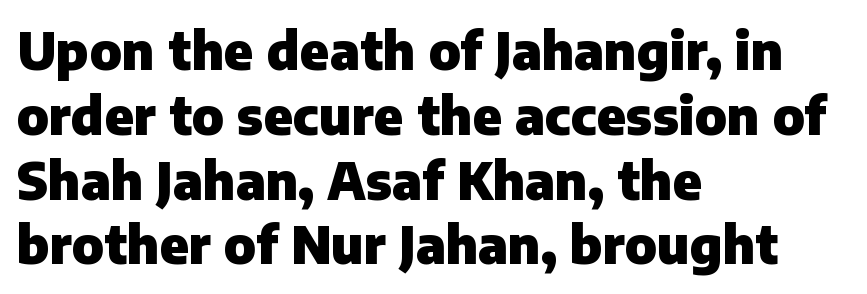
The image shows 51 px heavy sans-serif type, upright; set left-aligned, normal line spacing (1.27x), normal letter spacing, not underlined; low stroke contrast and a medium x-height.
